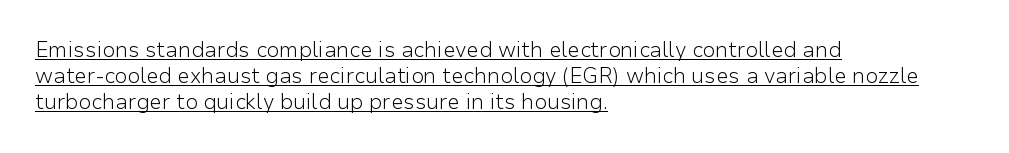
The image shows 21 px text type, upright; set left-aligned, line spacing 1.24x, normal letter spacing, underlined.
